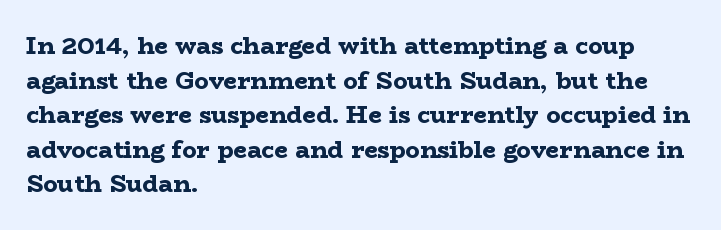
{"italic": "no", "bold": "yes", "underline": "no", "align": "left", "line_spacing": "normal", "line_spacing_ratio": 1.44, "letter_spacing": "normal", "letter_spacing_em": 0.0, "glyph_px": 24}
